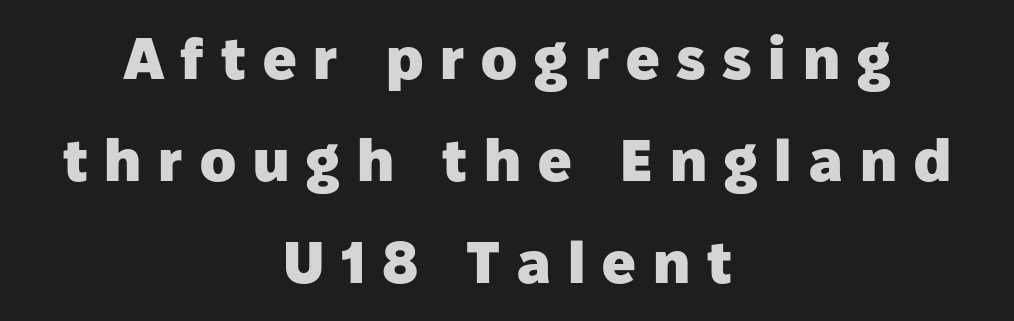
If you drew a line through each stem, it would be perfectly vertical. Here the designer chose a conventional face with non-uniform glyph widths. The paragraph shown floats in the horizontal middle. You can tell from the bare stems that sans-serif type was used. Characters follow at a spacing far wider than the type designer built in.
